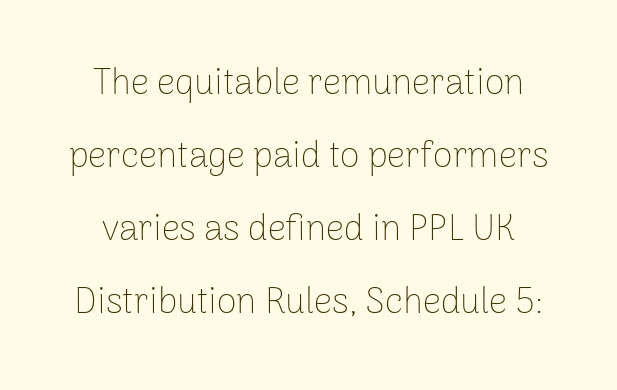
{"serif": "no", "italic": "no", "bold": "no", "weight": "thin", "width": "normal", "stroke_contrast": "low", "x_height": "medium", "monospaced": "no", "underline": "no", "line_spacing": "loose", "line_spacing_ratio": 2.03, "letter_spacing": "normal", "letter_spacing_em": 0.0, "glyph_px": 36}
